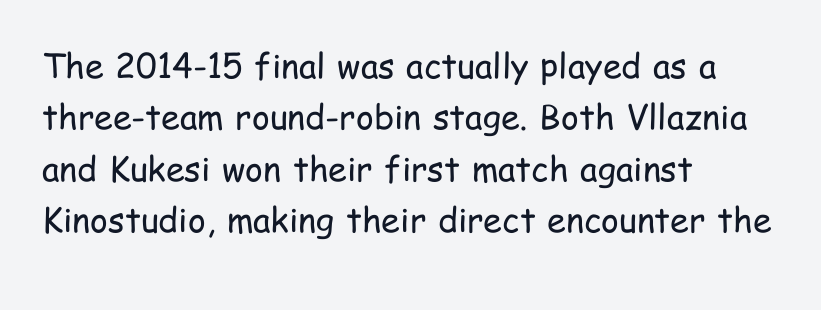
The image shows 34 px regular-weight, condensed sans-serif type, upright; set left-aligned, normal line spacing (1.51x), normal letter spacing, not underlined; low stroke contrast and a medium x-height.
